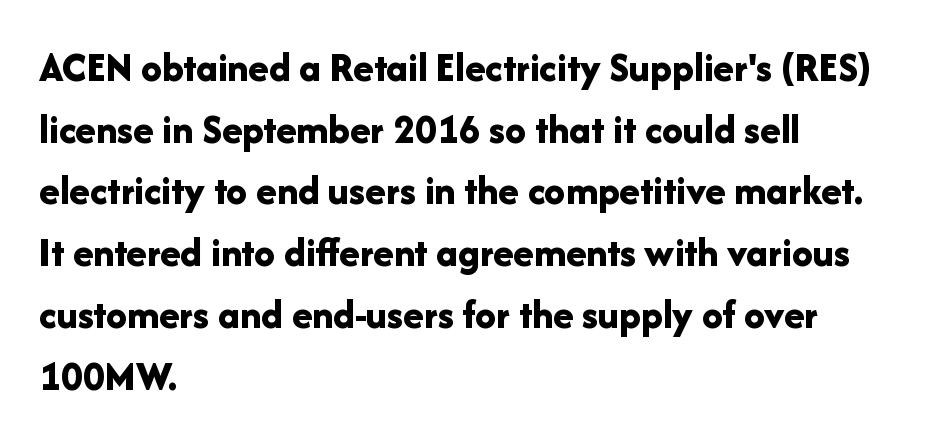
Q: Is the text bold? A: Yes.
Q: Is the text italic (slanted)? A: No, it is upright.
Q: Is the typeface a serif or a sans-serif typeface? A: Sans-serif.
Q: Is the text underlined? A: No.
Q: How is the paragraph aligned? A: Left-aligned.
Q: Is the spacing between letters normal or unusually wide? A: Normal.
Q: Is the spacing between lines tight, normal or loose? A: Normal.
Q: Width (condensed, normal, or wide)? A: Normal.
Q: Stroke contrast? A: Low.
Q: x-height? A: Medium.
Q: Monospaced? A: No.
